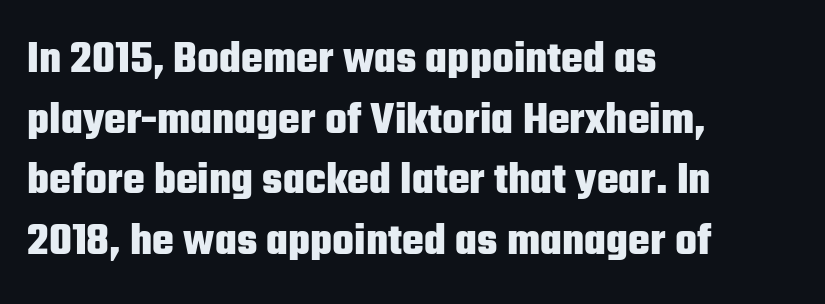
{"serif": "no", "italic": "no", "bold": "yes", "weight": "heavy", "width": "condensed", "stroke_contrast": "low", "x_height": "medium", "monospaced": "no", "underline": "no", "align": "left", "line_spacing": "normal", "line_spacing_ratio": 1.32, "letter_spacing": "normal", "letter_spacing_em": 0.0, "glyph_px": 46}
